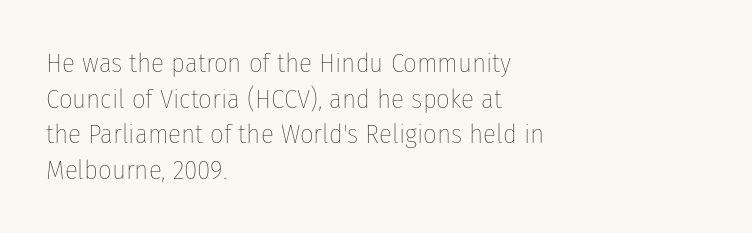
Q: Is the text bold? A: No.
Q: Is the text italic (slanted)? A: No, it is upright.
Q: Is the text underlined? A: No.
Q: How is the paragraph aligned? A: Left-aligned.
Q: Is the spacing between letters normal or unusually wide? A: Normal.
Q: Is the spacing between lines tight, normal or loose? A: Normal.
